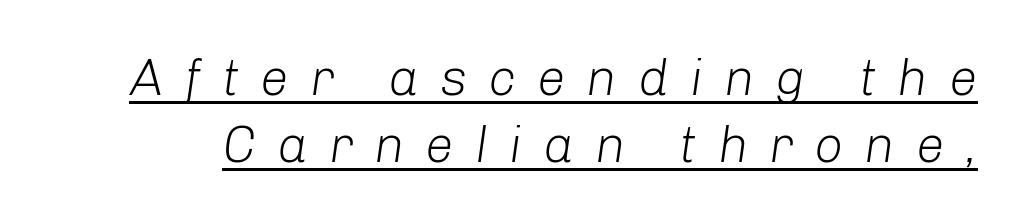
The image shows 51 px light type, italic (leaning right); set normal line spacing (1.31x), unusually wide letter spacing (+0.41 em), underlined; low stroke contrast and a medium x-height.
